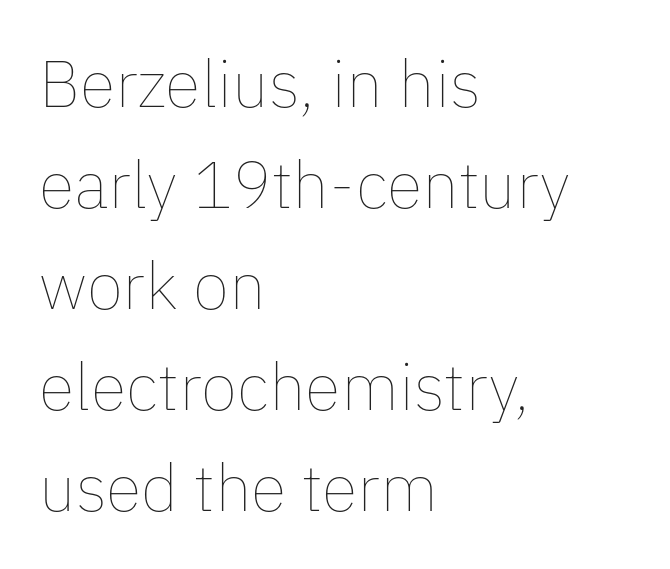
{"italic": "no", "bold": "no", "weight": "thin", "width": "normal", "stroke_contrast": "low", "x_height": "medium", "monospaced": "no", "underline": "no", "align": "left", "line_spacing": "normal", "line_spacing_ratio": 1.53, "letter_spacing": "normal", "letter_spacing_em": 0.0, "glyph_px": 66}
